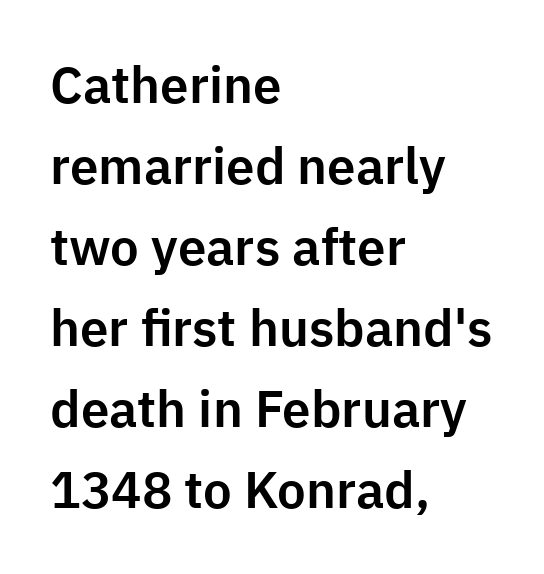
{"serif": "no", "italic": "no", "width": "normal", "stroke_contrast": "low", "x_height": "medium", "monospaced": "no", "underline": "no", "align": "left", "line_spacing": "normal", "line_spacing_ratio": 1.59, "letter_spacing": "normal", "letter_spacing_em": 0.0, "glyph_px": 51}
